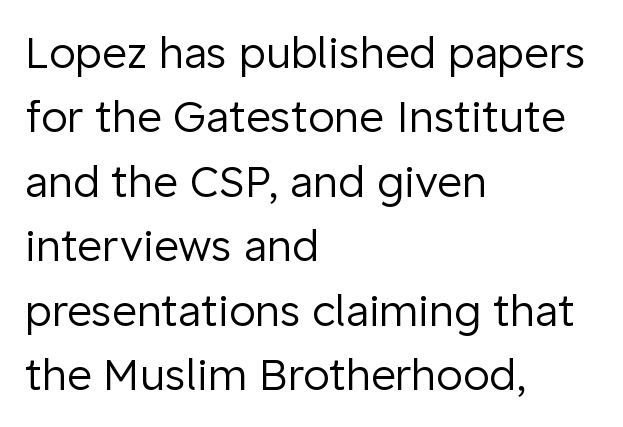
{"serif": "no", "italic": "no", "bold": "no", "weight": "regular", "width": "normal", "stroke_contrast": "low", "x_height": "medium", "monospaced": "no", "underline": "no", "align": "left", "line_spacing": "normal", "line_spacing_ratio": 1.5, "letter_spacing": "normal", "letter_spacing_em": 0.0, "glyph_px": 43}
